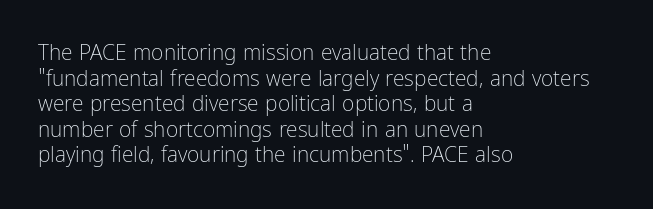
{"italic": "no", "bold": "no", "underline": "no", "align": "left", "line_spacing_ratio": 1.22, "letter_spacing": "normal", "letter_spacing_em": 0.0, "glyph_px": 21}
